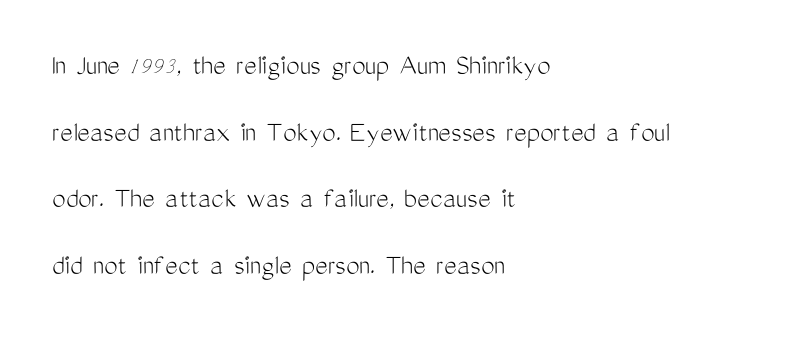
Has an underline been added? It has not. Words appear dense and cohesive because spacing is normal. I'd call this a sans setting — the letters go barefoot. Is the stroke heavy? The answer is a plain regular-or-lighter.
